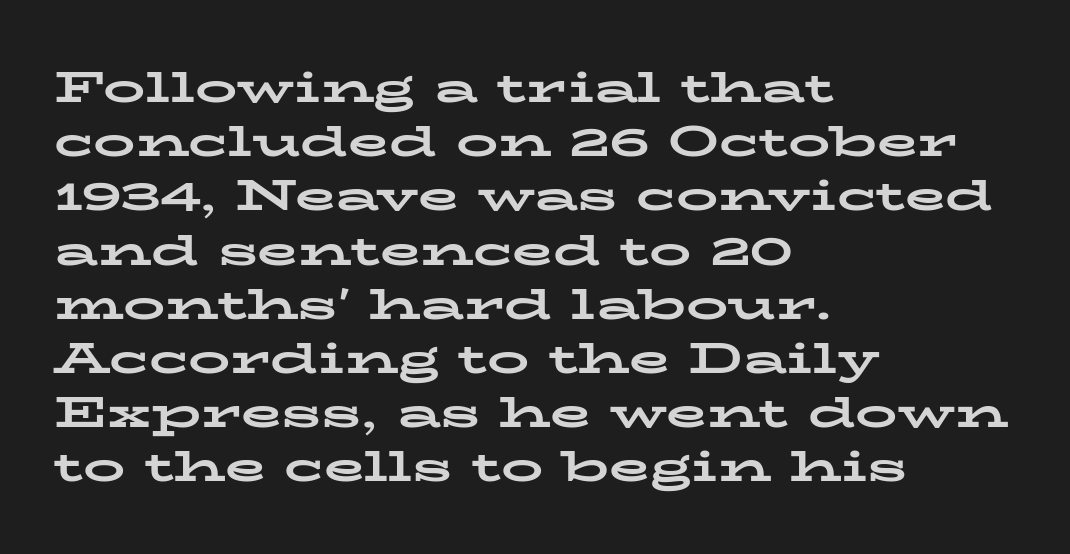
Q: Is the text bold? A: Yes.
Q: Is the text italic (slanted)? A: No, it is upright.
Q: Is the typeface a serif or a sans-serif typeface? A: Serif.
Q: Is the text underlined? A: No.
Q: How is the paragraph aligned? A: Left-aligned.
Q: Is the spacing between letters normal or unusually wide? A: Normal.
Q: Is the spacing between lines tight, normal or loose? A: Normal.
Q: Width (condensed, normal, or wide)? A: Wide.
Q: Stroke contrast? A: Low.
Q: x-height? A: Medium.
Q: Monospaced? A: No.
